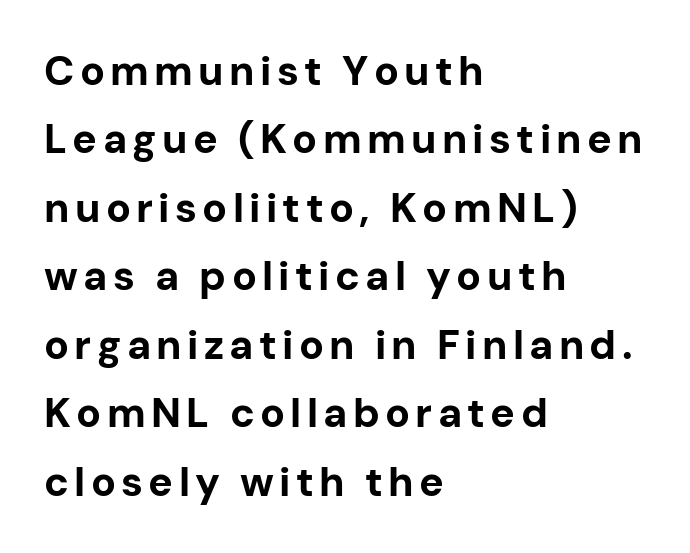
Looks like regular typesetting: each glyph gets only the width it needs. This rendering features lettering with no underline. Grotesque or geometric, the face here clearly has no serifs. Students, this is bold: see how much ink each stroke carries.
